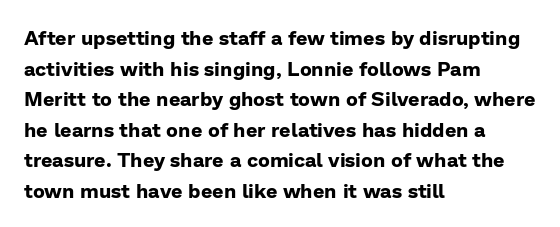
{"italic": "no", "bold": "yes", "underline": "no", "align": "left", "line_spacing": "normal", "line_spacing_ratio": 1.53, "letter_spacing": "normal", "letter_spacing_em": 0.0, "glyph_px": 20}
